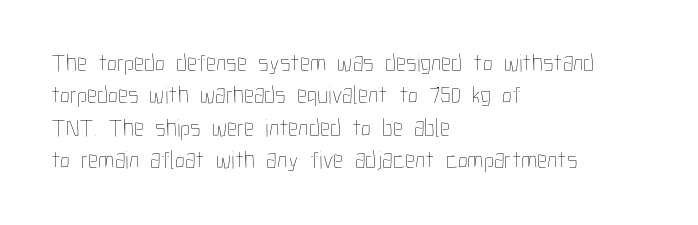
Q: Is the text bold? A: No.
Q: Is the text italic (slanted)? A: No, it is upright.
Q: Is the text underlined? A: No.
Q: How is the paragraph aligned? A: Left-aligned.
Q: Is the spacing between letters normal or unusually wide? A: Normal.
Q: Is the spacing between lines tight, normal or loose? A: Normal.
